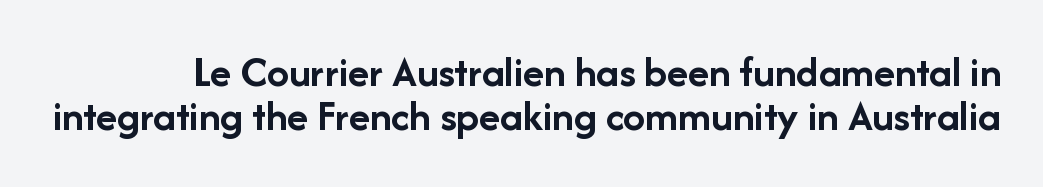
{"serif": "no", "italic": "no", "bold": "yes", "weight": "semibold", "width": "normal", "stroke_contrast": "low", "x_height": "medium", "monospaced": "no", "underline": "no", "line_spacing": "tight", "line_spacing_ratio": 0.99, "letter_spacing": "normal", "letter_spacing_em": 0.0, "glyph_px": 44}
